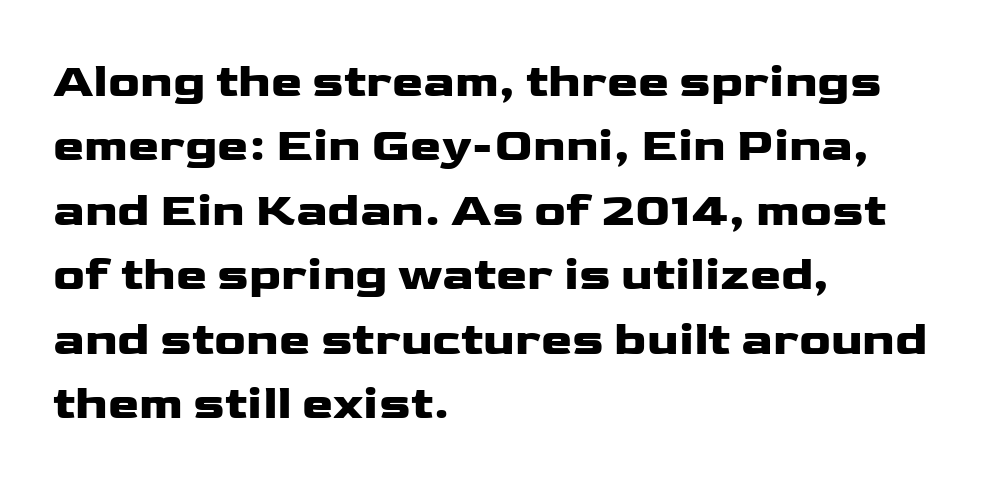
{"serif": "no", "italic": "no", "bold": "yes", "weight": "heavy", "width": "wide", "stroke_contrast": "low", "x_height": "medium", "monospaced": "no", "underline": "no", "align": "left", "line_spacing": "normal", "line_spacing_ratio": 1.37, "letter_spacing": "normal", "letter_spacing_em": 0.0, "glyph_px": 47}
